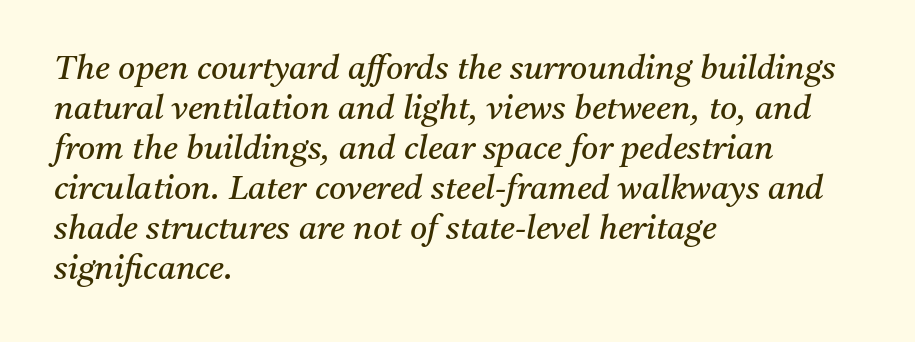
{"serif": "yes", "italic": "yes", "lean": "right", "slant_degrees": 11, "bold": "no", "weight": "regular", "width": "normal", "stroke_contrast": "medium", "x_height": "medium", "monospaced": "no", "underline": "no", "align": "left", "line_spacing_ratio": 1.21, "letter_spacing": "normal", "letter_spacing_em": 0.0, "glyph_px": 33}
